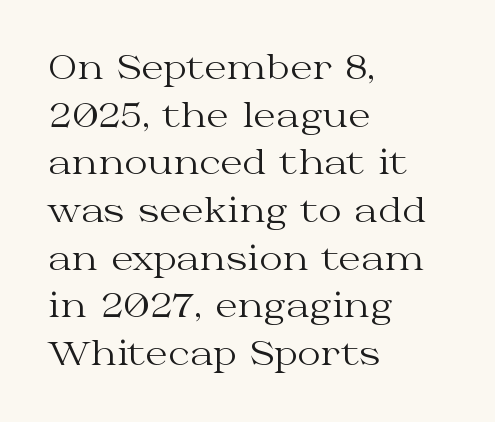
The image shows 32 px regular-weight, wide serif type, upright; set left-aligned, normal line spacing (1.49x), normal letter spacing, not underlined; medium stroke contrast and a medium x-height.
